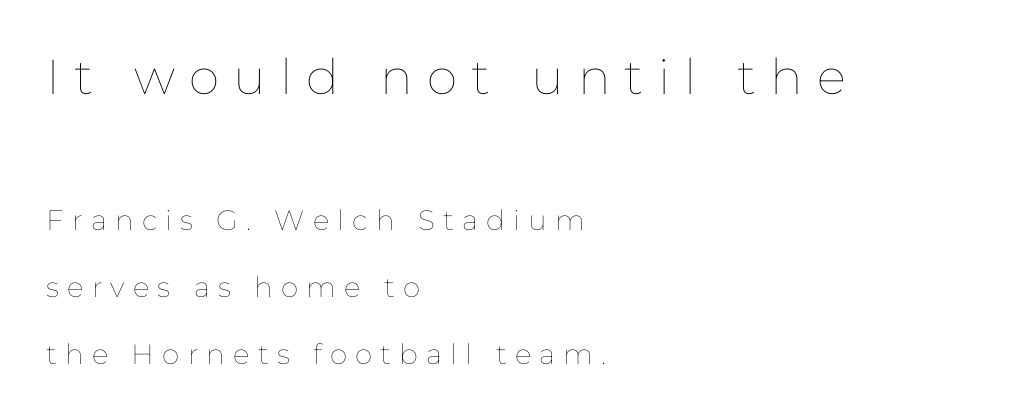
{"italic": "no", "bold": "no", "weight": "thin", "width": "normal", "stroke_contrast": "low", "x_height": "medium", "monospaced": "no", "underline": "no", "align": "left", "line_spacing": "loose", "line_spacing_ratio": 2.39, "letter_spacing": "wide", "letter_spacing_em": 0.29, "larger_block": "first", "size_ratio": 1.75, "glyph_px": 49}
